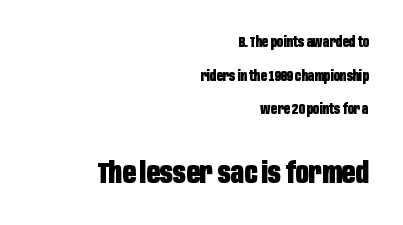
Q: Is the text bold? A: Yes.
Q: Is the text italic (slanted)? A: No, it is upright.
Q: Is the typeface a serif or a sans-serif typeface? A: Sans-serif.
Q: Is the text underlined? A: No.
Q: How is the paragraph aligned? A: Right-aligned.
Q: Is the spacing between letters normal or unusually wide? A: Normal.
Q: Is the spacing between lines tight, normal or loose? A: Loose.
Q: Which block of text is set in a larger size, the first (top) or the second (bottom)? A: The second (bottom) one.
Q: Width (condensed, normal, or wide)? A: Condensed.
Q: Stroke contrast? A: Low.
Q: x-height? A: Large.
Q: Monospaced? A: No.
